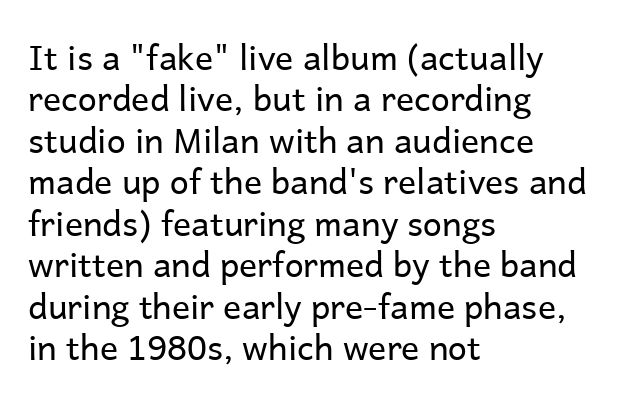
The image shows 34 px regular-weight sans-serif type, upright; set left-aligned, line spacing 1.22x, normal letter spacing, not underlined; low stroke contrast and a medium x-height.
